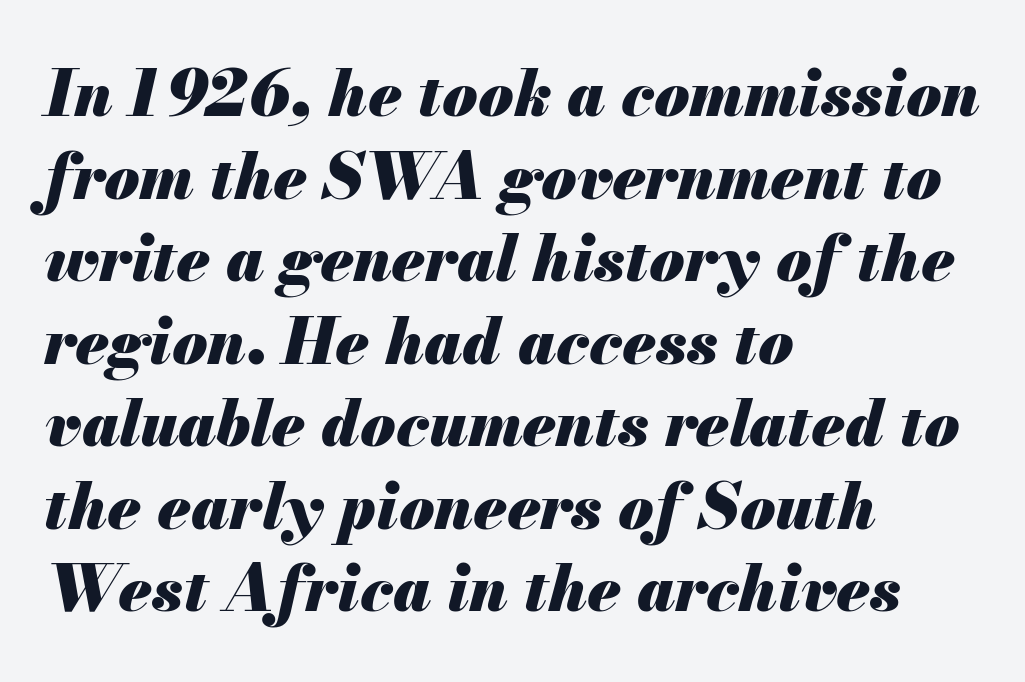
Its strokes are broad and dark, the hallmark of bold type. A clean baseline with only descenders dipping below it. Each letter keeps its own natural width here, so spacing adapts to shape. The tracking reads as untouched default to a designer's eye.
